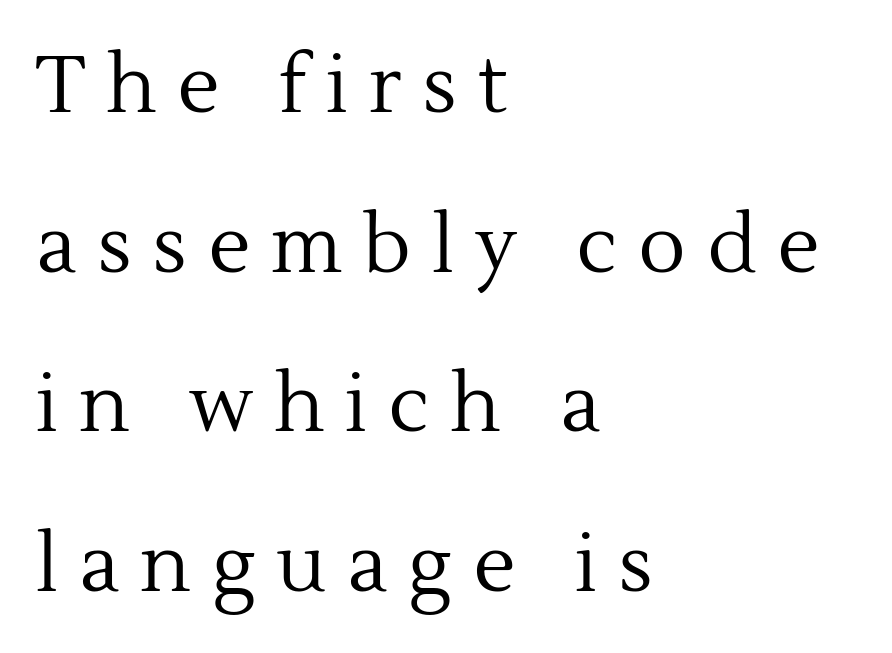
Q: Is the text bold? A: No.
Q: Is the text italic (slanted)? A: No, it is upright.
Q: Is the typeface a serif or a sans-serif typeface? A: Serif.
Q: Is the text underlined? A: No.
Q: How is the paragraph aligned? A: Left-aligned.
Q: Is the spacing between letters normal or unusually wide? A: Unusually wide.
Q: Is the spacing between lines tight, normal or loose? A: Loose.
Q: Width (condensed, normal, or wide)? A: Normal.
Q: x-height? A: Medium.
Q: Monospaced? A: No.
